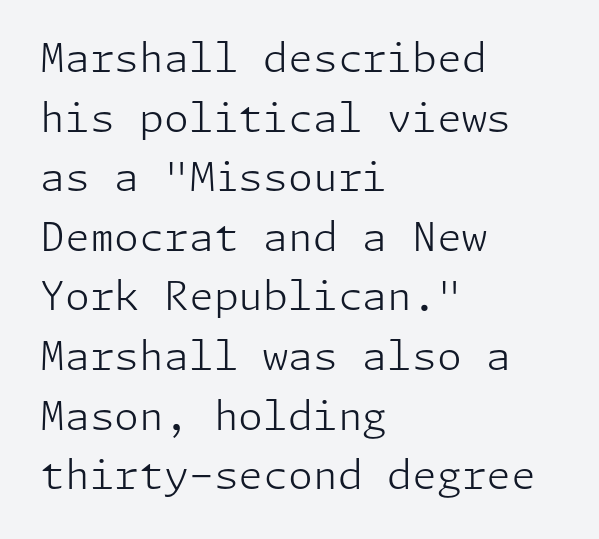
Inter-character spacing is left at the font's built-in metrics. Unmarked baselines from the first word to the last. Weight class: somewhere from thin through regular. Rendered with straight, roman letterforms.
